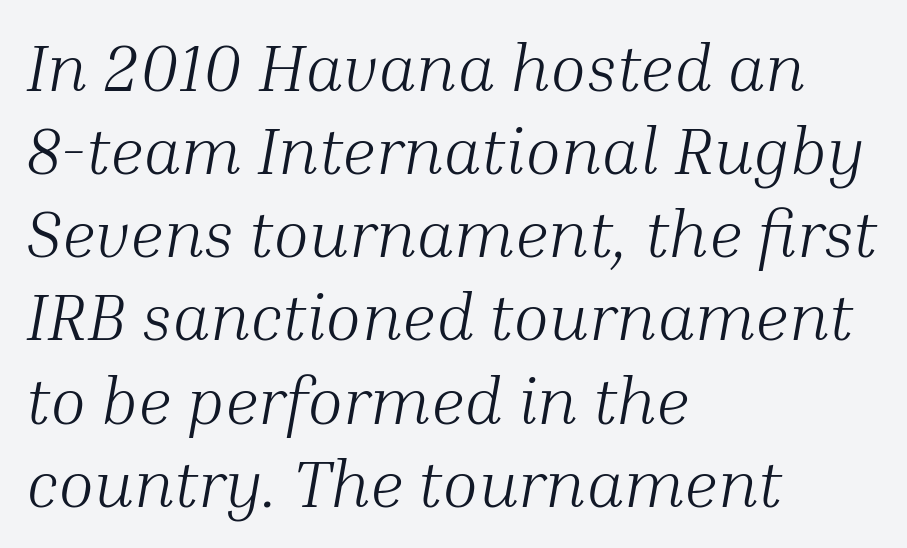
{"serif": "yes", "italic": "yes", "lean": "right", "slant_degrees": 10, "bold": "no", "weight": "light", "width": "normal", "stroke_contrast": "medium", "x_height": "medium", "monospaced": "no", "underline": "no", "align": "left", "line_spacing": "normal", "line_spacing_ratio": 1.26, "letter_spacing": "normal", "letter_spacing_em": 0.0, "glyph_px": 66}
